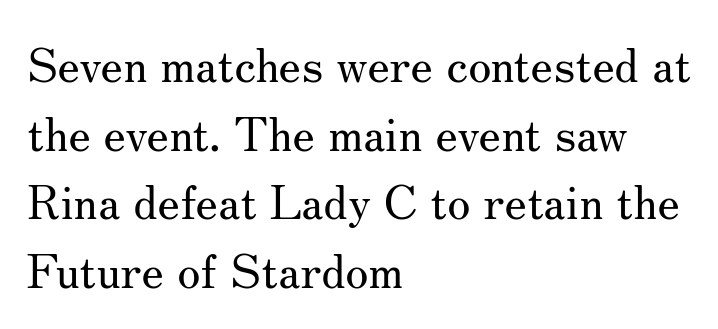
{"serif": "yes", "italic": "no", "bold": "no", "weight": "regular", "width": "normal", "stroke_contrast": "medium", "x_height": "small", "monospaced": "no", "underline": "no", "align": "left", "line_spacing": "normal", "line_spacing_ratio": 1.46, "letter_spacing": "normal", "letter_spacing_em": 0.0, "glyph_px": 47}
